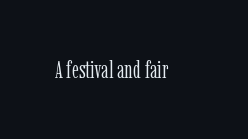
Q: Is the text bold? A: No.
Q: Is the text italic (slanted)? A: No, it is upright.
Q: Is the text underlined? A: No.
Q: Is the spacing between letters normal or unusually wide? A: Normal.
